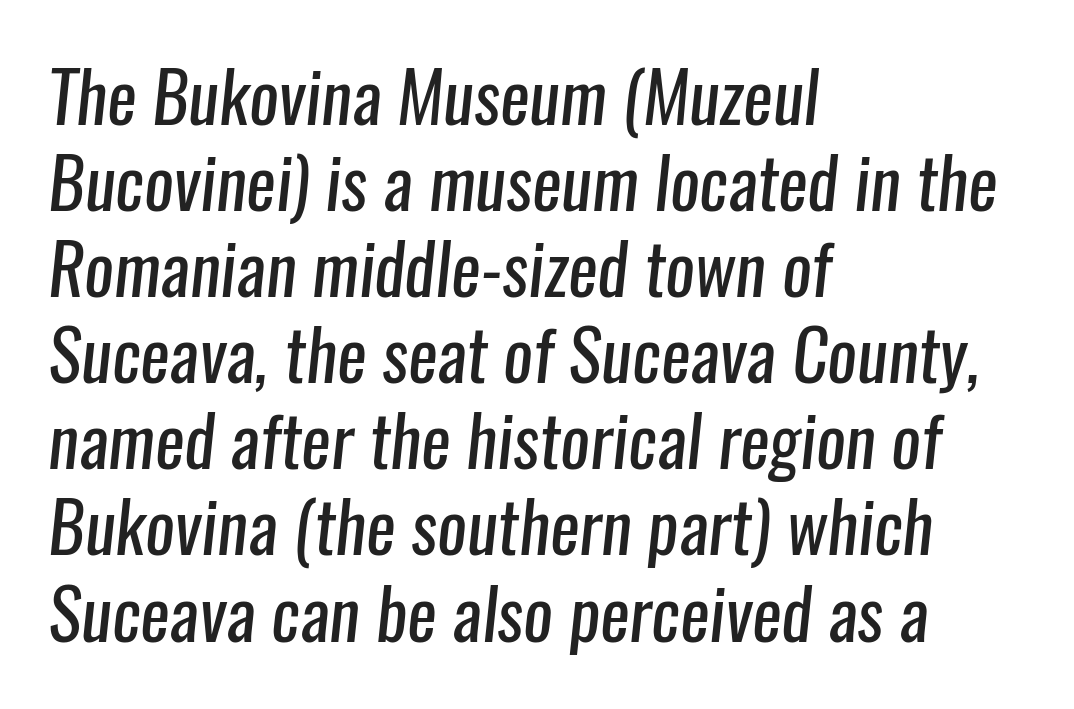
No word sits above an underline. Serifs: no, the terminals of the letterforms are clean. How are the letters spaced? Ordinarily, with no added tracking. The letters advance in unequal steps, a hallmark of proportional type. Visually the block forms a straight wall on the left and a jagged coastline on the right. Weight class: somewhere from thin through regular.
